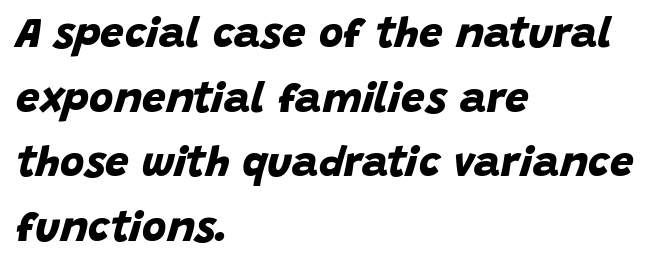
{"serif": "no", "bold": "yes", "weight": "bold", "width": "normal", "stroke_contrast": "low", "x_height": "large", "monospaced": "no", "underline": "no", "align": "left", "line_spacing": "normal", "line_spacing_ratio": 1.54, "letter_spacing": "normal", "letter_spacing_em": 0.0, "glyph_px": 42}
